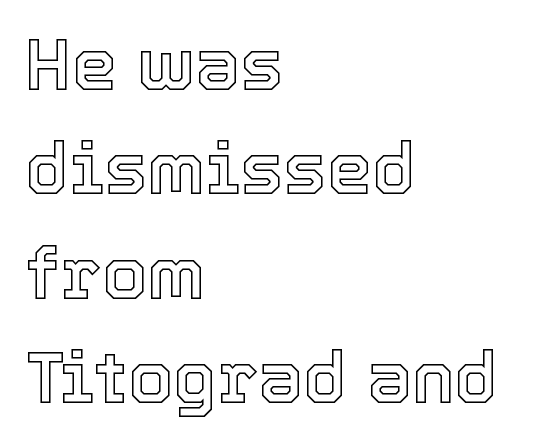
Q: Is the text italic (slanted)? A: No, it is upright.
Q: Is the text underlined? A: No.
Q: How is the paragraph aligned? A: Left-aligned.
Q: Is the spacing between letters normal or unusually wide? A: Normal.
Q: Is the spacing between lines tight, normal or loose? A: Normal.
Q: Width (condensed, normal, or wide)? A: Normal.
Q: x-height? A: Medium.
Q: Monospaced? A: No.
